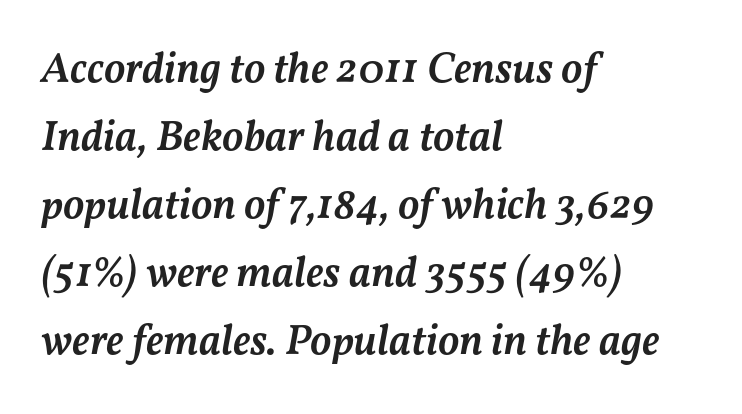
Does the lettering tilt? It does — this is italic. Evenly set lines give the paragraph a standard silhouette. Just letters on the line, the space beneath them empty. Look at the tracking — it's just the regular setting, nothing added. Semibold letterforms, between regular and bold.
